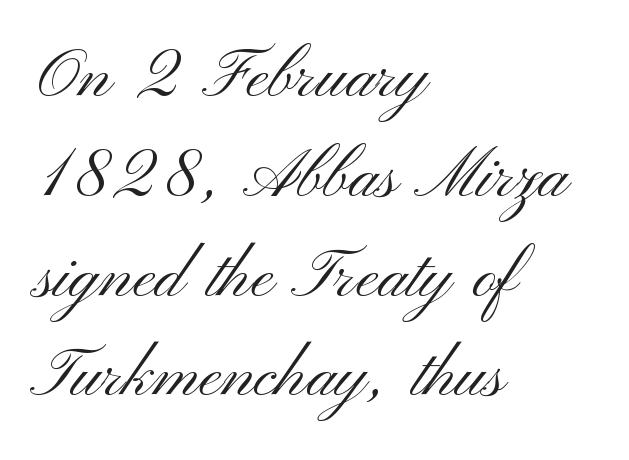
Unmarked baselines from the first word to the last. No letter is thick-stroked: the sample isn't bold. This sample uses plain, unmodified letter spacing. A classic flush-left, rag-right setting is used for this passage.
